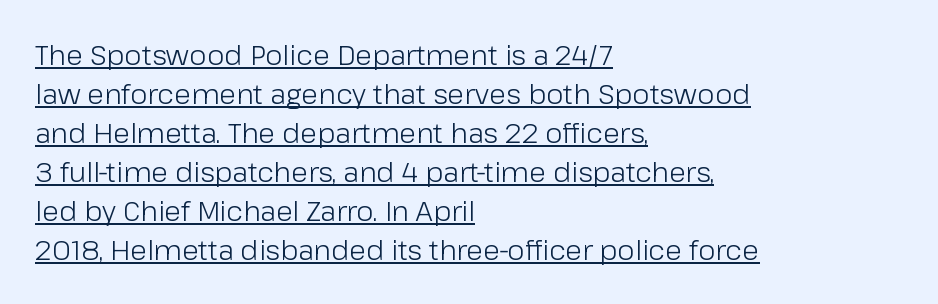
{"serif": "no", "italic": "no", "bold": "no", "weight": "light", "width": "normal", "stroke_contrast": "low", "x_height": "medium", "monospaced": "no", "underline": "yes", "align": "left", "line_spacing": "normal", "line_spacing_ratio": 1.39, "letter_spacing": "normal", "letter_spacing_em": 0.0, "glyph_px": 28}
